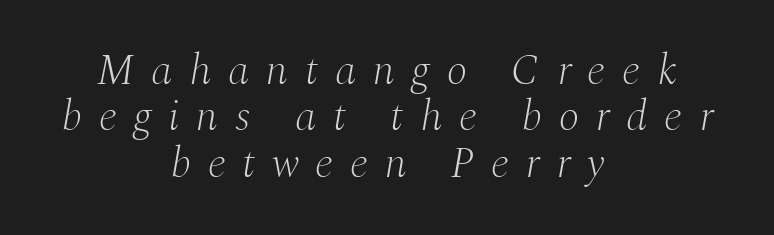
The image shows 43 px light serif type, italic (leaning right); set centered, tight line spacing (1.08x), unusually wide letter spacing (+0.39 em), not underlined; medium stroke contrast and a medium x-height.
